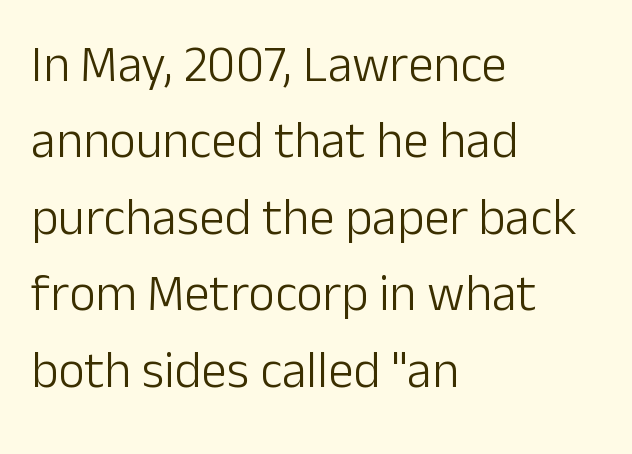
Q: Is the text bold? A: No.
Q: Is the text italic (slanted)? A: No, it is upright.
Q: Is the typeface a serif or a sans-serif typeface? A: Sans-serif.
Q: Is the text underlined? A: No.
Q: How is the paragraph aligned? A: Left-aligned.
Q: Is the spacing between letters normal or unusually wide? A: Normal.
Q: Is the spacing between lines tight, normal or loose? A: Normal.
Q: Width (condensed, normal, or wide)? A: Normal.
Q: Stroke contrast? A: Low.
Q: x-height? A: Medium.
Q: Monospaced? A: No.
